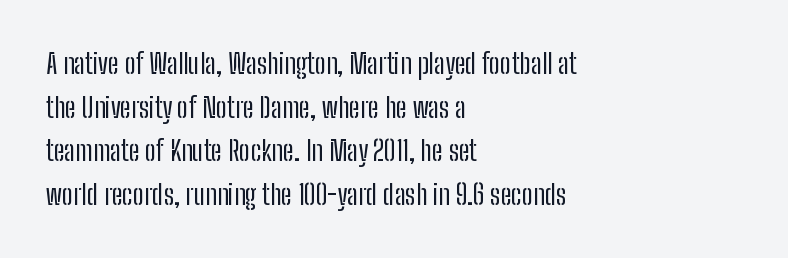
To sum up the face: it is a sans, with no serifs. Default kerning and tracking; the words read as compact shapes. Character widths vary here, with narrow letters taking less room than wide ones. Stroke mass is kept to a normal reading level or below.
